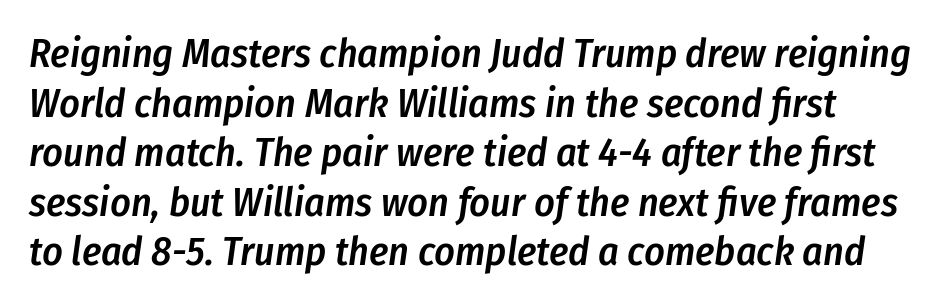
The image shows 40 px semibold, condensed type, italic (leaning right); set line spacing 1.24x, normal letter spacing, not underlined; low stroke contrast and a medium x-height.
